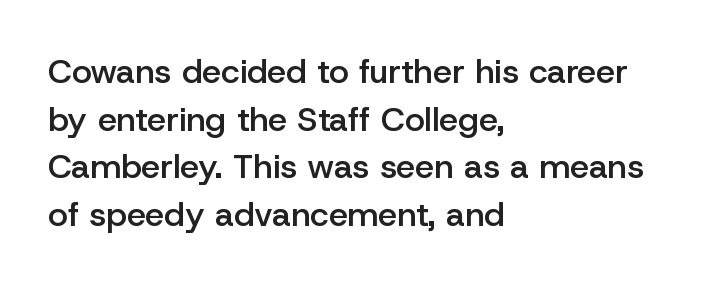
{"serif": "no", "italic": "no", "bold": "semi", "weight": "semibold", "width": "normal", "stroke_contrast": "low", "x_height": "medium", "monospaced": "no", "underline": "no", "align": "left", "line_spacing": "normal", "line_spacing_ratio": 1.4, "letter_spacing": "normal", "letter_spacing_em": 0.0, "glyph_px": 34}
